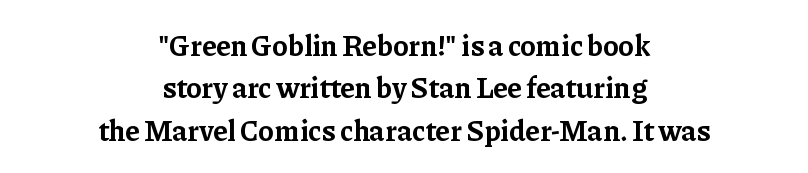
Q: Is the text bold? A: Yes.
Q: Is the text italic (slanted)? A: No, it is upright.
Q: Is the typeface a serif or a sans-serif typeface? A: Serif.
Q: Is the text underlined? A: No.
Q: How is the paragraph aligned? A: Centered.
Q: Is the spacing between letters normal or unusually wide? A: Normal.
Q: Is the spacing between lines tight, normal or loose? A: Normal.
Q: Width (condensed, normal, or wide)? A: Normal.
Q: Stroke contrast? A: Low.
Q: x-height? A: Medium.
Q: Monospaced? A: No.
